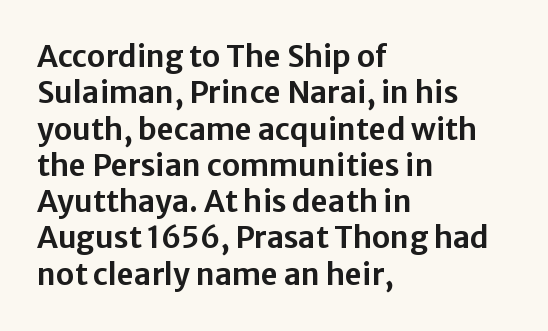
{"serif": "no", "italic": "no", "width": "normal", "stroke_contrast": "low", "x_height": "medium", "monospaced": "no", "underline": "no", "align": "left", "line_spacing_ratio": 1.21, "letter_spacing": "normal", "letter_spacing_em": 0.0, "glyph_px": 30}
